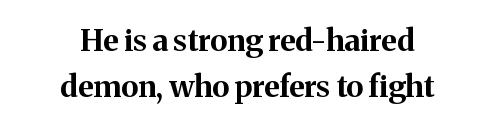
{"serif": "yes", "italic": "no", "bold": "yes", "weight": "bold", "width": "normal", "stroke_contrast": "medium", "x_height": "medium", "monospaced": "no", "underline": "no", "align": "center", "line_spacing": "normal", "line_spacing_ratio": 1.52, "letter_spacing": "normal", "letter_spacing_em": 0.0, "glyph_px": 30}
